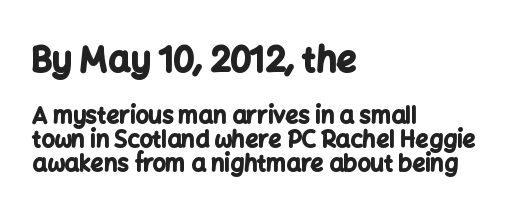
The image shows 35 px bold sans-serif type, upright; set left-aligned, tight line spacing (1.05x), normal letter spacing, not underlined; the first (top) block is 1.52x larger; low stroke contrast and a medium x-height.
